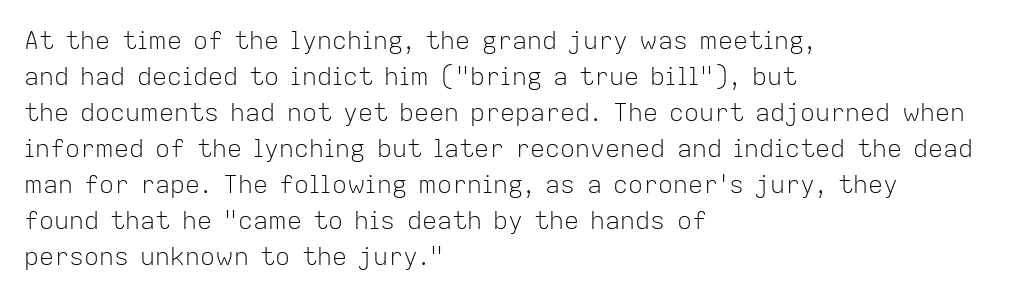
The rendering anchors every line to the left-hand side. Words appear dense and cohesive because spacing is normal. Does the leading feel generous? No, just average. A quiet, ordinary-to-light weight characterises the typeface.
